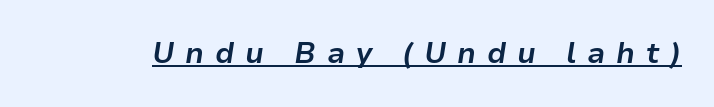
{"italic": "yes", "lean": "right", "slant_degrees": 9, "bold": "yes", "weight": "bold", "width": "normal", "stroke_contrast": "low", "x_height": "medium", "monospaced": "no", "underline": "yes", "letter_spacing": "wide", "letter_spacing_em": 0.37, "glyph_px": 29}
